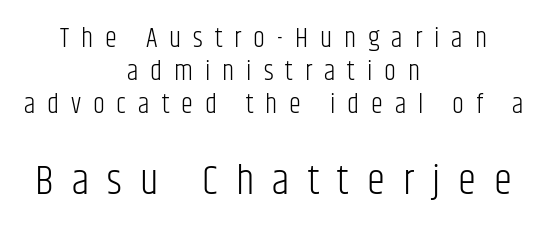
{"serif": "no", "italic": "no", "bold": "no", "weight": "light", "width": "condensed", "stroke_contrast": "low", "x_height": "large", "monospaced": "no", "underline": "no", "align": "center", "line_spacing_ratio": 1.22, "letter_spacing": "wide", "letter_spacing_em": 0.44, "larger_block": "second", "size_ratio": 1.52, "glyph_px": 41}
